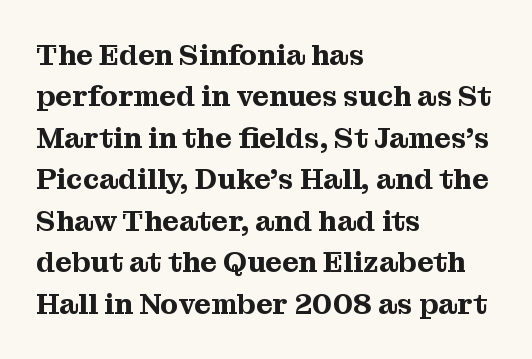
The image shows 29 px serif type, upright; set left-aligned, normal line spacing (1.43x), normal letter spacing, not underlined; medium stroke contrast and a medium x-height.
